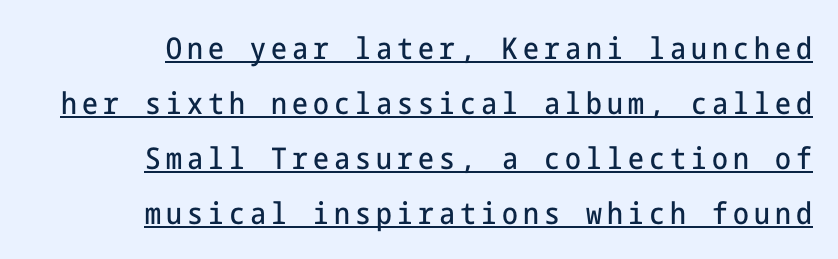
These lines are set flush right with a ragged left edge. Is there an underline? Yes — a line sits under the letters. Stroke terminals: plain, sans-serif. Posture: straight, roman, zero tilt.
